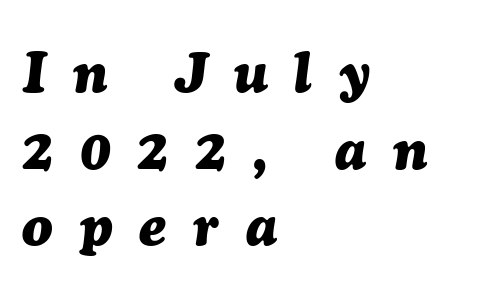
{"italic": "yes", "lean": "right", "slant_degrees": 7, "bold": "yes", "weight": "heavy", "width": "normal", "stroke_contrast": "medium", "x_height": "medium", "monospaced": "no", "underline": "no", "align": "left", "line_spacing": "normal", "line_spacing_ratio": 1.37, "letter_spacing": "wide", "letter_spacing_em": 0.48, "glyph_px": 56}
